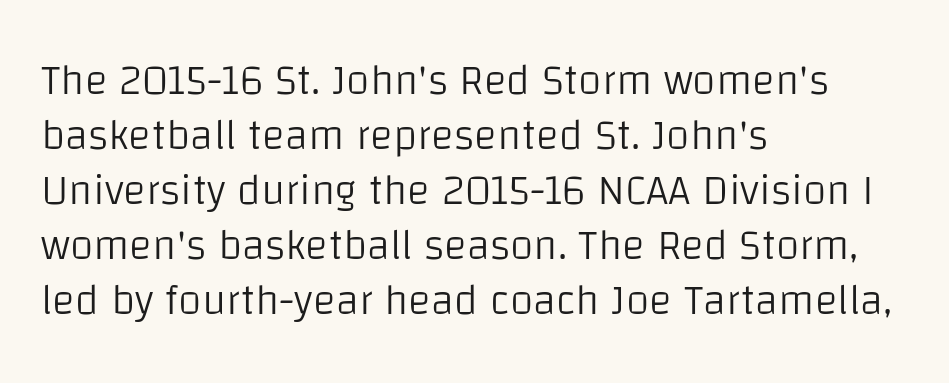
{"serif": "no", "italic": "no", "bold": "no", "weight": "light", "width": "normal", "stroke_contrast": "low", "x_height": "large", "monospaced": "no", "underline": "no", "align": "left", "line_spacing": "normal", "line_spacing_ratio": 1.28, "letter_spacing": "normal", "letter_spacing_em": 0.0, "glyph_px": 43}
